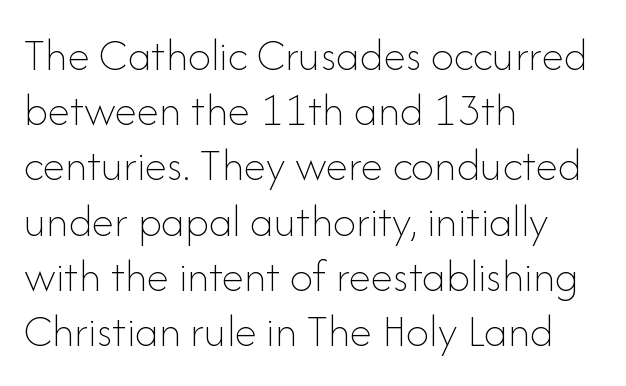
Weight: in the light-to-regular range. The foot of each line stays bare and open. Think of a printed novel: that variable character pitch is what you see here. Does extra space separate the letters? No, they use regular spacing.
